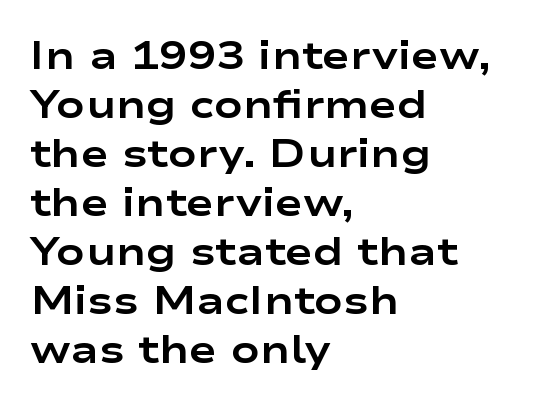
Regular leading. The type sits square on the baseline with zero lean. This sample uses a sans-serif face. Heft: maximum for text — a bold. Short note: letters normally spaced.
